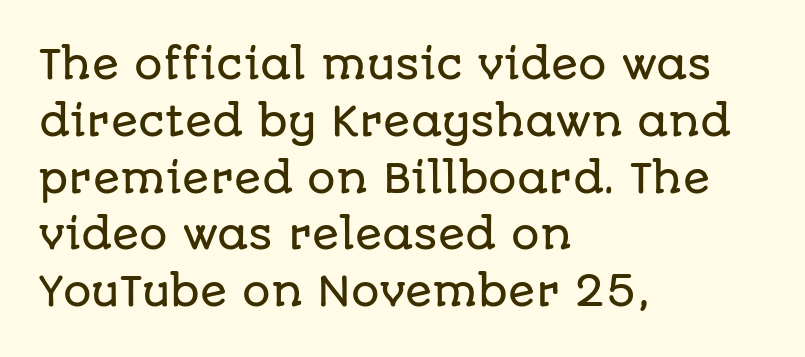
The image shows 40 px sans-serif type, upright; set left-aligned, normal line spacing (1.42x), normal letter spacing, not underlined; low stroke contrast and a large x-height.
